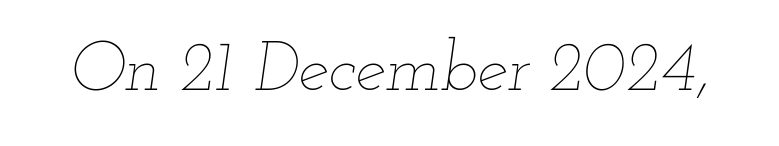
The image shows 69 px thin, wide type, italic (leaning right); set normal letter spacing, not underlined; low stroke contrast and a small x-height.
